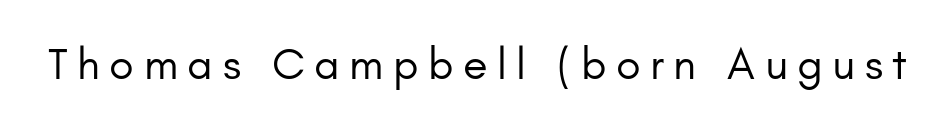
The gaps between neighbouring characters are conspicuously large. Varying glyph widths throughout — classic text-font behaviour. Only glyphs here, with clear space below each row. This sample uses an upright cut, with every glyph sitting square on the baseline.
